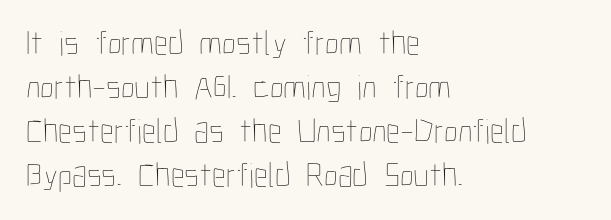
{"italic": "no", "bold": "no", "weight": "thin", "width": "condensed", "stroke_contrast": "low", "x_height": "medium", "monospaced": "no", "underline": "no", "align": "left", "line_spacing": "normal", "line_spacing_ratio": 1.26, "letter_spacing": "normal", "letter_spacing_em": 0.0, "glyph_px": 35}
